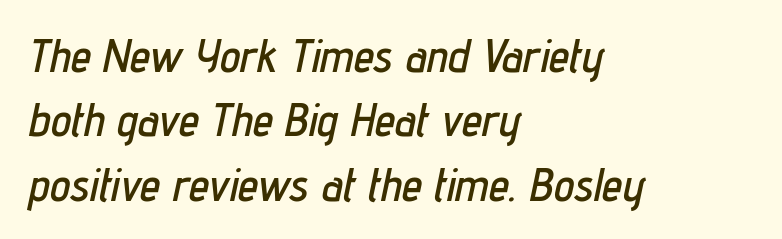
{"italic": "yes", "lean": "right", "slant_degrees": 12, "width": "condensed", "stroke_contrast": "low", "x_height": "medium", "monospaced": "no", "underline": "no", "align": "left", "line_spacing": "normal", "line_spacing_ratio": 1.4, "letter_spacing": "normal", "letter_spacing_em": 0.0, "glyph_px": 46}
